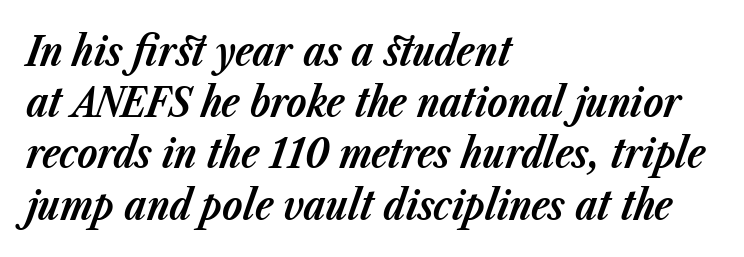
Anything drawn beneath the words? Only blank space. Would a proofreader flag this as italicized? Yes. Each new line begins a customary step beneath the previous one. If you drew a ruler down the left edge, every line would touch it.
